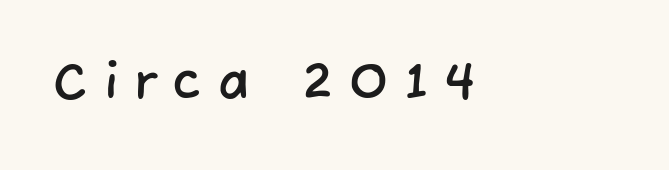
The image shows 51 px sans-serif type; set unusually wide letter spacing (+0.33 em), not underlined; low stroke contrast and a medium x-height.
